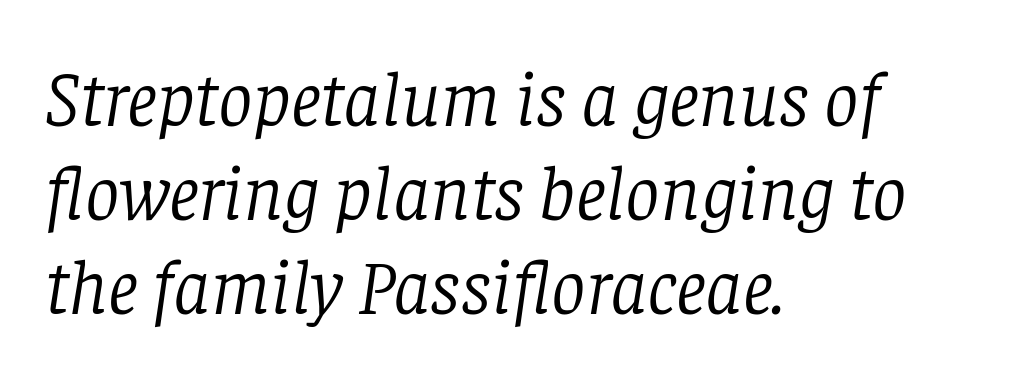
Q: Is the text bold? A: No.
Q: Is the text italic (slanted)? A: Yes, it leans right by about 8 degrees.
Q: Is the typeface a serif or a sans-serif typeface? A: Serif.
Q: Is the text underlined? A: No.
Q: How is the paragraph aligned? A: Left-aligned.
Q: Is the spacing between letters normal or unusually wide? A: Normal.
Q: Width (condensed, normal, or wide)? A: Normal.
Q: Stroke contrast? A: Low.
Q: x-height? A: Large.
Q: Monospaced? A: No.
